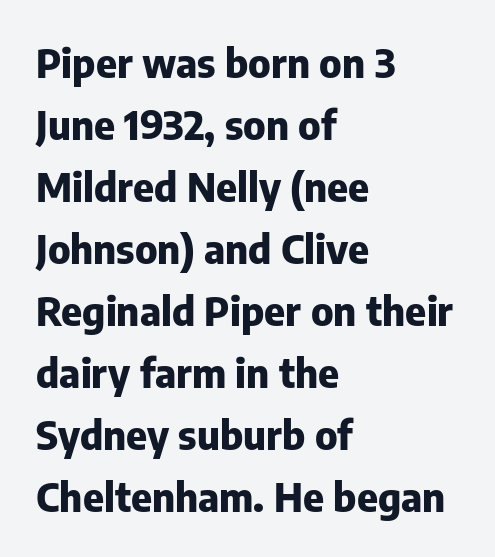
Q: Is the text bold? A: Yes.
Q: Is the text italic (slanted)? A: No, it is upright.
Q: Is the typeface a serif or a sans-serif typeface? A: Sans-serif.
Q: Is the text underlined? A: No.
Q: How is the paragraph aligned? A: Left-aligned.
Q: Is the spacing between letters normal or unusually wide? A: Normal.
Q: Is the spacing between lines tight, normal or loose? A: Normal.
Q: Width (condensed, normal, or wide)? A: Normal.
Q: Stroke contrast? A: Low.
Q: x-height? A: Medium.
Q: Monospaced? A: No.
